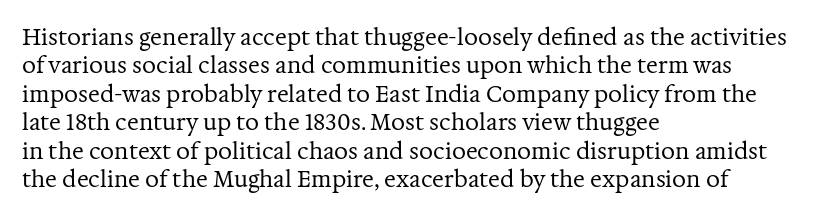
The image shows 22 px text type, upright; set left-aligned, normal line spacing (1.29x), normal letter spacing, not underlined.
